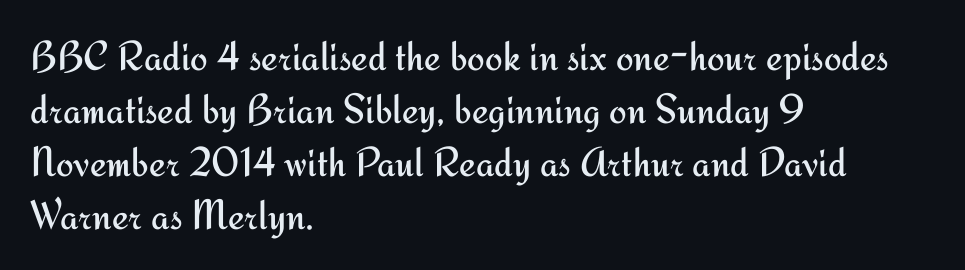
{"serif": "no", "italic": "no", "bold": "no", "weight": "regular", "width": "normal", "stroke_contrast": "medium", "x_height": "small", "monospaced": "no", "underline": "no", "align": "left", "line_spacing": "normal", "line_spacing_ratio": 1.26, "letter_spacing": "normal", "letter_spacing_em": 0.0, "glyph_px": 42}
